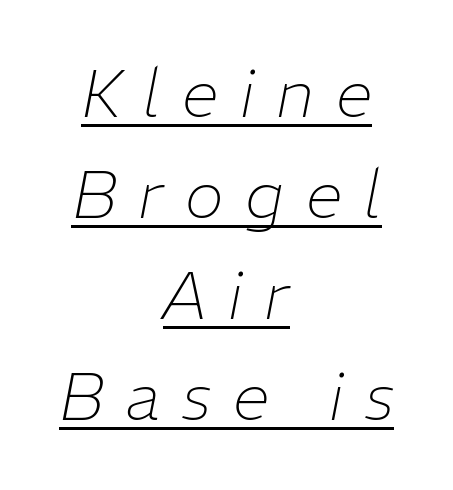
Q: Is the text bold? A: No.
Q: Is the text italic (slanted)? A: Yes, it leans right by about 11 degrees.
Q: Is the text underlined? A: Yes.
Q: How is the paragraph aligned? A: Centered.
Q: Is the spacing between letters normal or unusually wide? A: Unusually wide.
Q: Is the spacing between lines tight, normal or loose? A: Normal.
Q: Width (condensed, normal, or wide)? A: Normal.
Q: Stroke contrast? A: Low.
Q: x-height? A: Medium.
Q: Monospaced? A: No.
